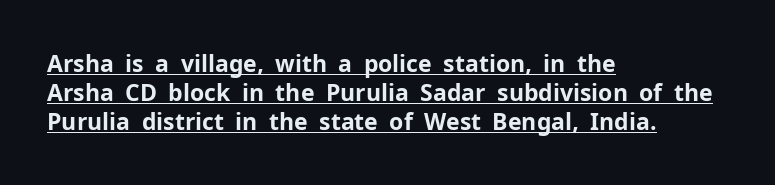
Compared with a centered layout, this one pins lines to the left instead. Caption: standard tracking, unaltered. The glyphs are accompanied by a horizontal stroke just below them. The letters stand straight up with perfectly vertical stems. Rows of type keep a routine distance in the vertical direction.
